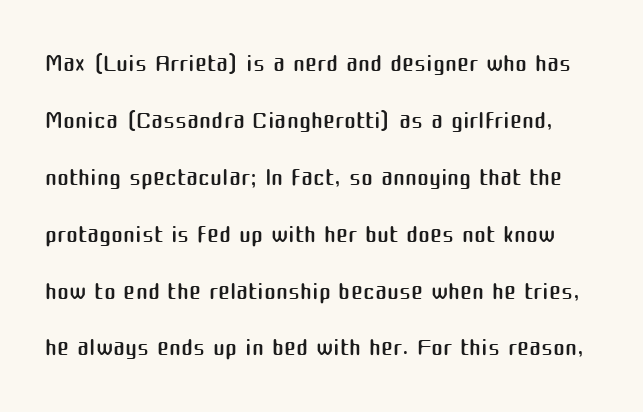
{"serif": "no", "italic": "no", "bold": "no", "weight": "regular", "width": "normal", "stroke_contrast": "medium", "x_height": "medium", "monospaced": "no", "underline": "no", "line_spacing": "normal", "line_spacing_ratio": 1.58, "letter_spacing": "normal", "letter_spacing_em": 0.0, "glyph_px": 36}
